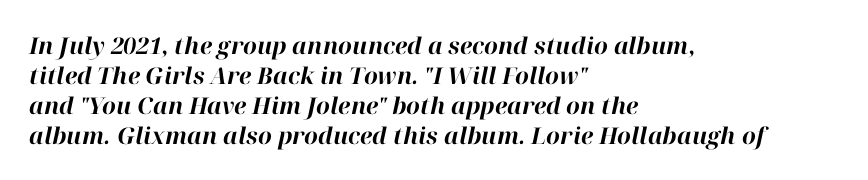
Leading matches the norm, producing a regular column. These lines were composed using italics. This rendering uses left alignment, leaving the right contour irregular. Students, note that the glyphs here touch the page at normal intervals. The gap between lines stays unmarked. These words are printed bold, with thick strokes throughout.
